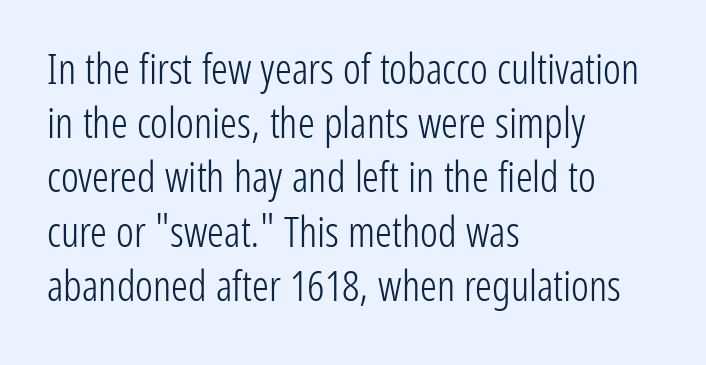
Q: Is the text bold? A: No.
Q: Is the text italic (slanted)? A: No, it is upright.
Q: Is the typeface a serif or a sans-serif typeface? A: Sans-serif.
Q: Is the text underlined? A: No.
Q: How is the paragraph aligned? A: Left-aligned.
Q: Is the spacing between letters normal or unusually wide? A: Normal.
Q: Is the spacing between lines tight, normal or loose? A: Normal.
Q: Width (condensed, normal, or wide)? A: Condensed.
Q: Stroke contrast? A: Low.
Q: x-height? A: Medium.
Q: Monospaced? A: No.
